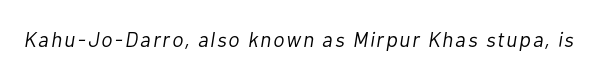
Q: Is the text bold? A: No.
Q: Is the text italic (slanted)? A: Yes, it leans right by about 10 degrees.
Q: Is the text underlined? A: No.
